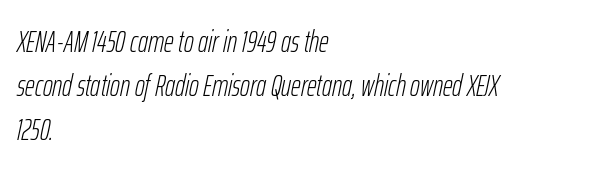
The leading is moderate, giving the passage an even texture. The text block is weighted toward the left margin, trailing off unevenly rightward. Each word holds together tightly as a unit, with standard inter-letter gaps. Note the varied advance widths — an 'i' is clearly narrower than an 'm'. Vertical stems look standard width or narrower in stroke. If you drew a line through each stem, it would be angled.
